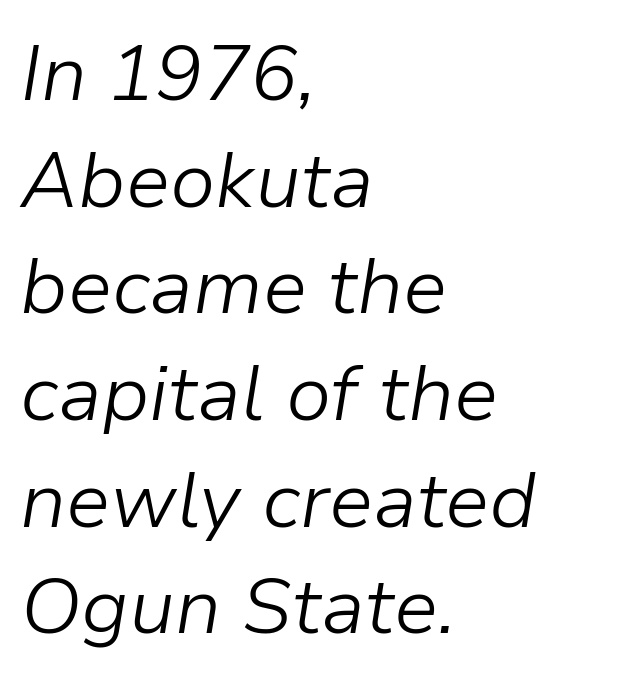
{"italic": "yes", "lean": "right", "slant_degrees": 9, "bold": "no", "weight": "light", "width": "normal", "stroke_contrast": "low", "x_height": "medium", "monospaced": "no", "underline": "no", "align": "left", "line_spacing": "normal", "line_spacing_ratio": 1.35, "letter_spacing": "normal", "letter_spacing_em": 0.0, "glyph_px": 79}
